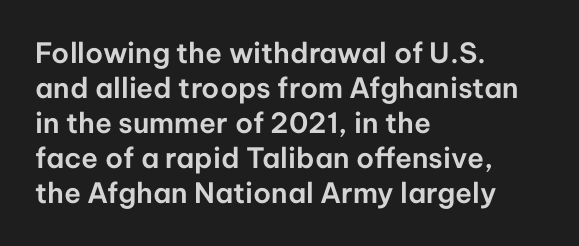
The image shows 28 px sans-serif type, upright; set left-aligned, normal line spacing (1.25x), normal letter spacing, not underlined; low stroke contrast and a medium x-height.
